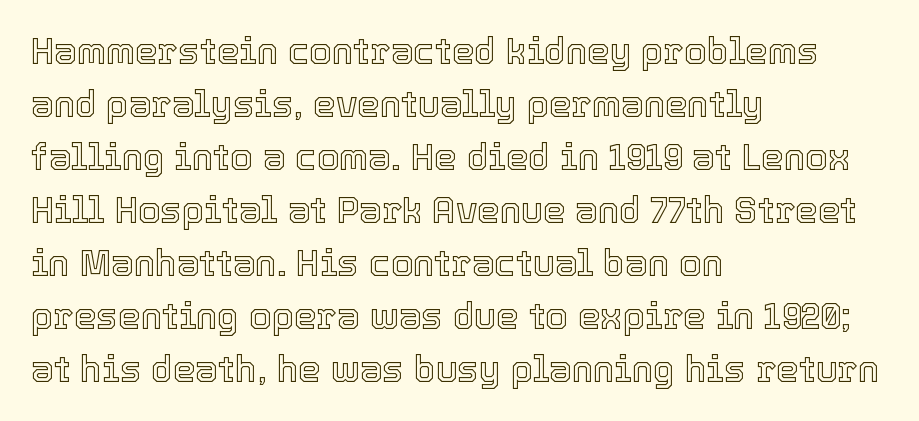
Note the varied advance widths — an 'i' is clearly narrower than an 'm'. The zone under the glyphs is completely vacant. The tracking reads as untouched default to a designer's eye. One-word summary of the alignment: left. Ascenders rise straight up at ninety degrees. The designer left line spacing at the default.
